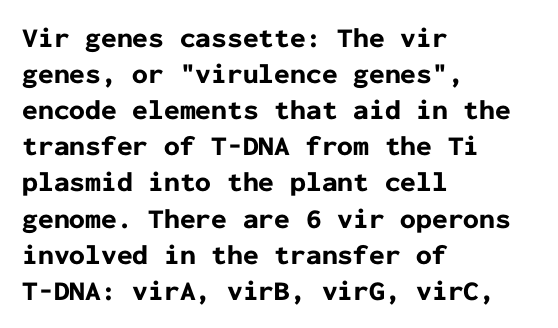
The image shows 28 px bold sans-serif type, upright, monospaced; set left-aligned, normal line spacing (1.29x), normal letter spacing, not underlined; low stroke contrast and a medium x-height.
